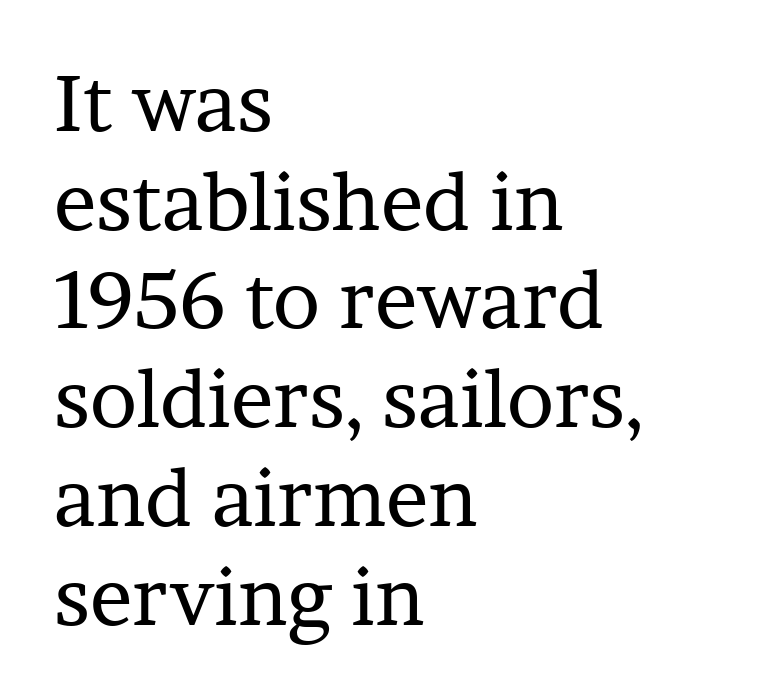
Q: Is the text bold? A: No.
Q: Is the text italic (slanted)? A: No, it is upright.
Q: Is the typeface a serif or a sans-serif typeface? A: Serif.
Q: Is the text underlined? A: No.
Q: How is the paragraph aligned? A: Left-aligned.
Q: Is the spacing between letters normal or unusually wide? A: Normal.
Q: Is the spacing between lines tight, normal or loose? A: Normal.
Q: Width (condensed, normal, or wide)? A: Normal.
Q: Stroke contrast? A: Low.
Q: x-height? A: Medium.
Q: Monospaced? A: No.
